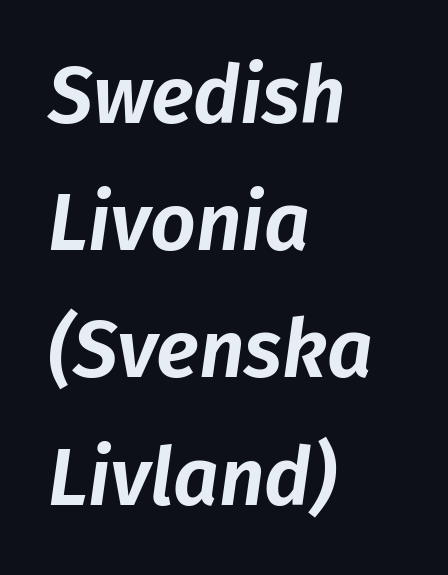
If you drew a ruler down the left edge, every line would touch it. Tracking here is standard; glyphs follow each other at the usual distance. Would a proofreader flag this as italicized? Yes. These lines are rendered in a variable-pitch font. How would I describe the line gaps? Plain and ordinary.
